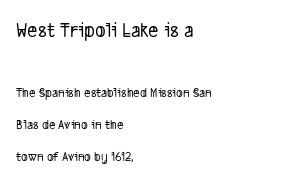
The image shows 22 px text type; set left-aligned, loose line spacing (2.26x), normal letter spacing, not underlined; the first (top) block is 1.57x larger.
